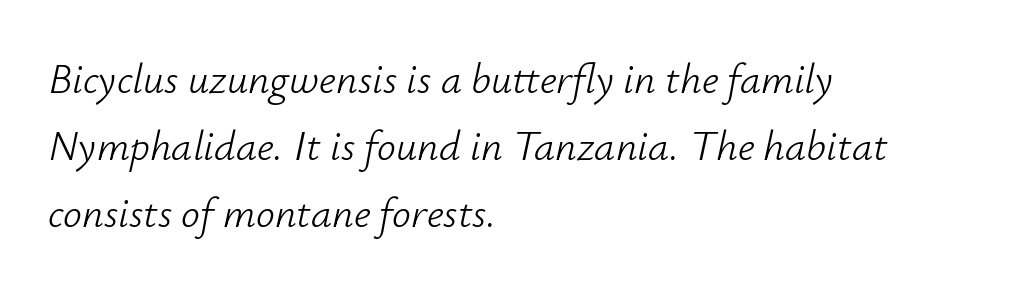
Q: Is the text bold? A: No.
Q: Is the text italic (slanted)? A: Yes, it leans right by about 12 degrees.
Q: Is the text underlined? A: No.
Q: How is the paragraph aligned? A: Left-aligned.
Q: Is the spacing between letters normal or unusually wide? A: Normal.
Q: Is the spacing between lines tight, normal or loose? A: Normal.
Q: Width (condensed, normal, or wide)? A: Normal.
Q: Stroke contrast? A: Low.
Q: x-height? A: Small.
Q: Monospaced? A: No.
